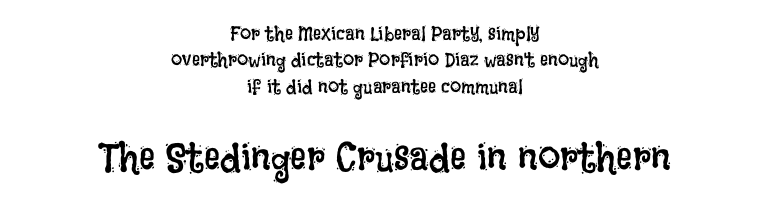
The image shows 40 px regular-weight, condensed type, upright; set centered, normal line spacing (1.32x), normal letter spacing, not underlined; the second (bottom) block is 2.0x larger; low stroke contrast and a large x-height.
